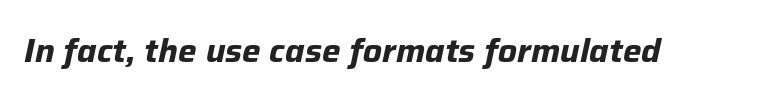
{"italic": "yes", "lean": "right", "slant_degrees": 12, "bold": "yes", "weight": "bold", "width": "normal", "stroke_contrast": "low", "x_height": "medium", "monospaced": "no", "underline": "no", "letter_spacing": "normal", "letter_spacing_em": 0.0, "glyph_px": 33}
